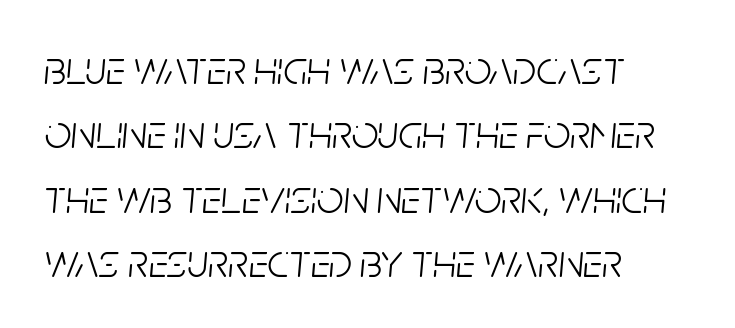
Honestly, the row spacing looks completely unremarkable. These lines are set flush left with a ragged right edge. The characters are drawn with everyday or finer stroke widths. Between one letter and the next there's only the usual sliver of space.
